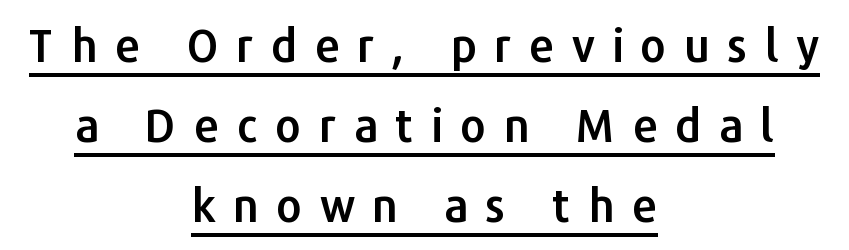
Unlike a traditional serif, this face leaves its strokes unadorned. These lines were composed using upright roman letters. Varying glyph widths throughout — classic text-font behaviour. This rendering features underlined lettering. Characters follow at a spacing far wider than the type designer built in.
